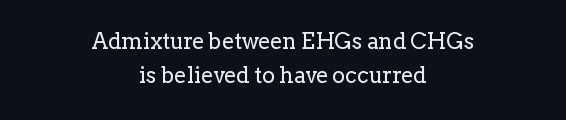
The image shows 22 px text type, upright; set centered, normal line spacing (1.54x), normal letter spacing, not underlined.
